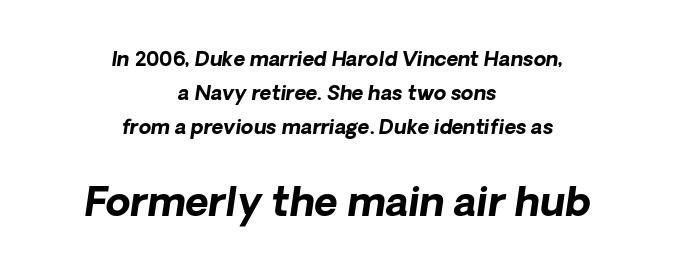
The image shows 40 px bold sans-serif type; set centered, line spacing 1.71x, normal letter spacing, not underlined; the second (bottom) block is 2.0x larger; low stroke contrast and a medium x-height.
